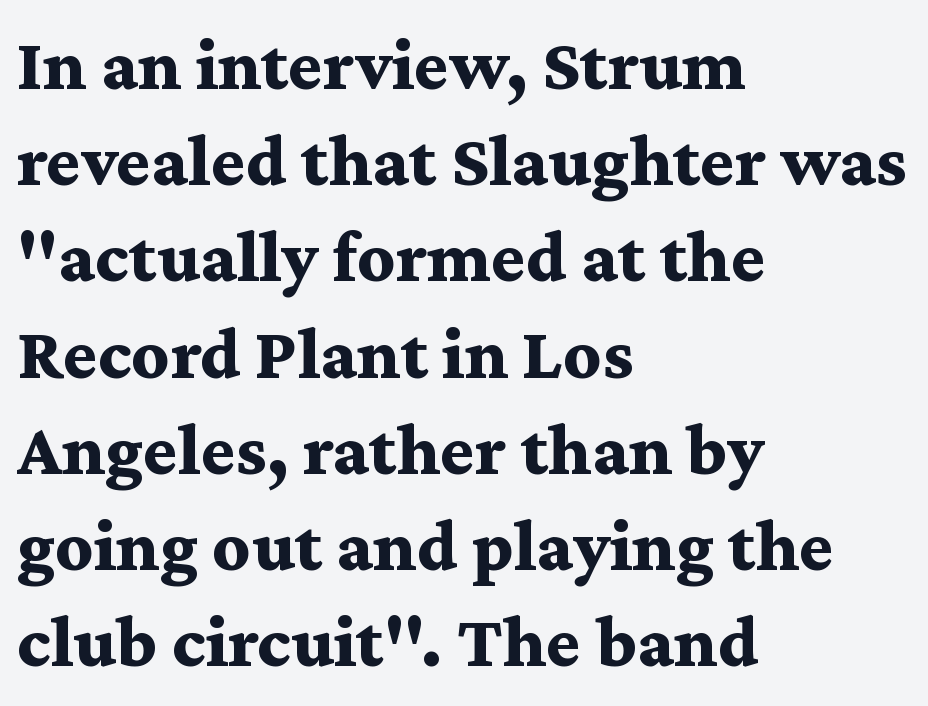
Each letter keeps its own natural width here, so spacing adapts to shape. Each line starts at the same left margin while the right side varies. Is this a sans? No — the strokes have serifs. The letters are bold, with thick, heavy strokes.
